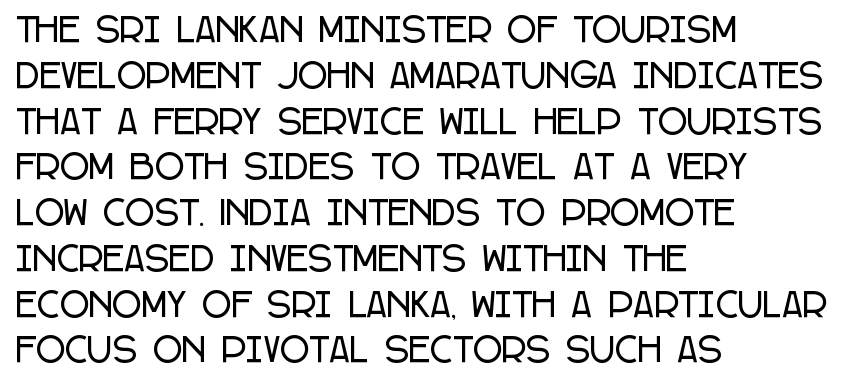
{"serif": "no", "italic": "no", "width": "condensed", "stroke_contrast": "low", "x_height": "large", "monospaced": "no", "underline": "no", "align": "left", "line_spacing": "normal", "line_spacing_ratio": 1.43, "letter_spacing": "normal", "letter_spacing_em": 0.0, "glyph_px": 32}
